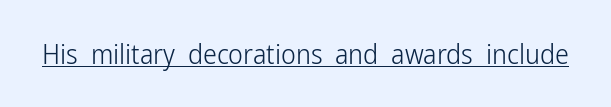
{"serif": "no", "italic": "no", "bold": "no", "weight": "light", "width": "condensed", "stroke_contrast": "low", "x_height": "medium", "monospaced": "no", "underline": "yes", "letter_spacing": "normal", "letter_spacing_em": 0.0, "glyph_px": 28}
